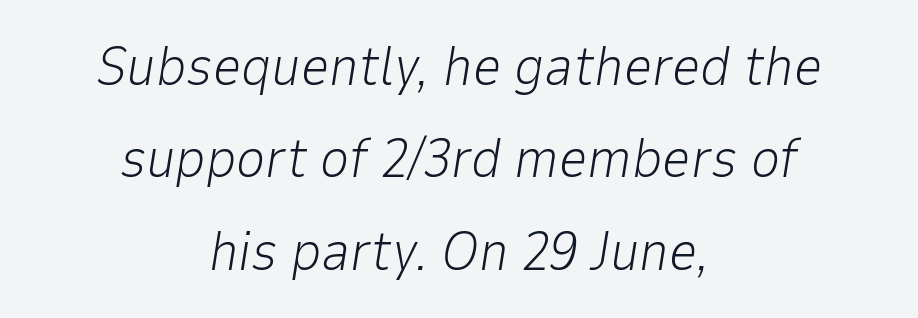
Letters rest on an invisible, unmarked baseline. Students, note that the glyphs here touch the page at normal intervals. Alignment: centered. Varying glyph widths throughout — classic text-font behaviour.
